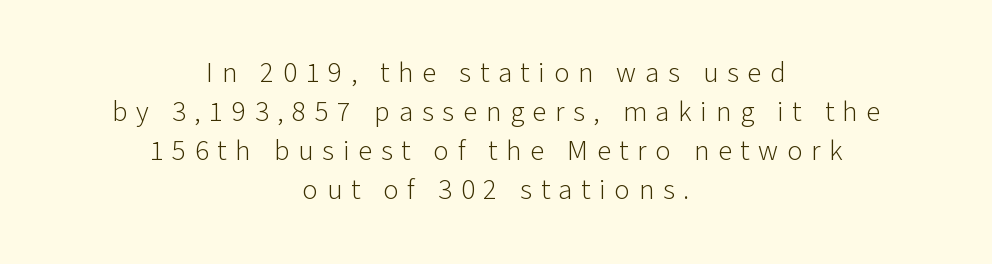
The image shows 29 px light sans-serif type, upright; set centered, normal line spacing (1.35x), unusually wide letter spacing (+0.3 em), not underlined; low stroke contrast and a medium x-height.
